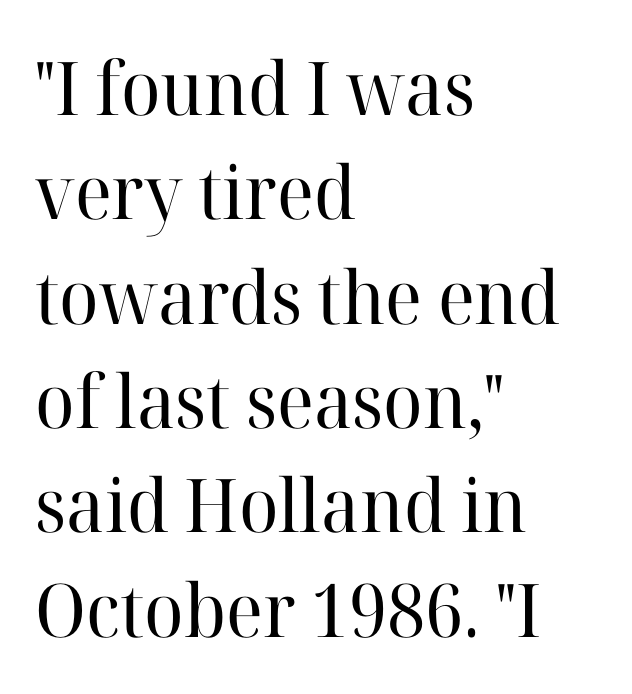
The image shows 74 px regular-weight serif type, upright; set left-aligned, normal line spacing (1.41x), normal letter spacing, not underlined; high stroke contrast and a medium x-height.
